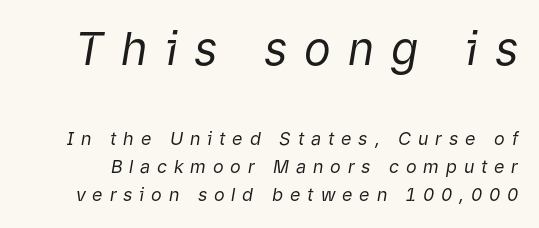
The image shows 45 px regular-weight type, italic (leaning right); set normal line spacing (1.56x), unusually wide letter spacing (+0.38 em), not underlined; the first (top) block is 2.5x larger; low stroke contrast and a medium x-height.
